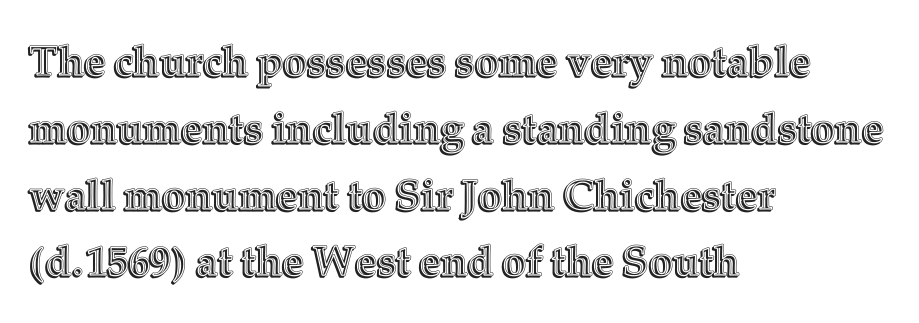
The image shows 42 px text type, upright; set left-aligned, normal line spacing (1.59x), normal letter spacing, not underlined; a medium x-height.
